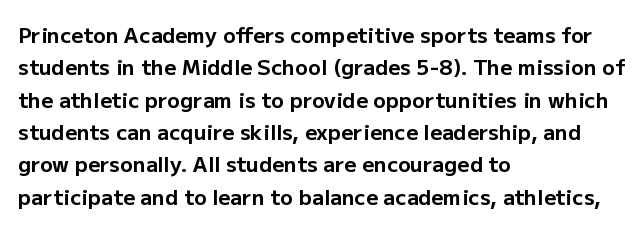
Q: Is the text bold? A: Yes.
Q: Is the text italic (slanted)? A: No, it is upright.
Q: Is the text underlined? A: No.
Q: How is the paragraph aligned? A: Left-aligned.
Q: Is the spacing between letters normal or unusually wide? A: Normal.
Q: Is the spacing between lines tight, normal or loose? A: Normal.
